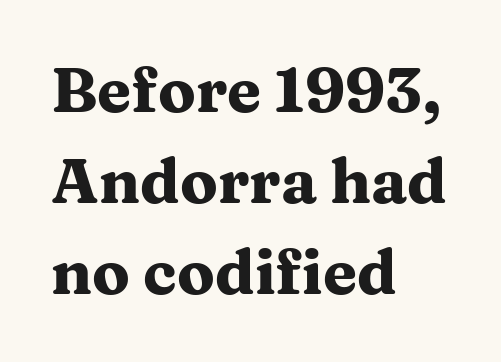
{"serif": "yes", "italic": "no", "bold": "yes", "weight": "heavy", "width": "wide", "stroke_contrast": "medium", "x_height": "medium", "monospaced": "no", "underline": "no", "align": "left", "line_spacing": "normal", "line_spacing_ratio": 1.47, "letter_spacing": "normal", "letter_spacing_em": 0.0, "glyph_px": 62}
